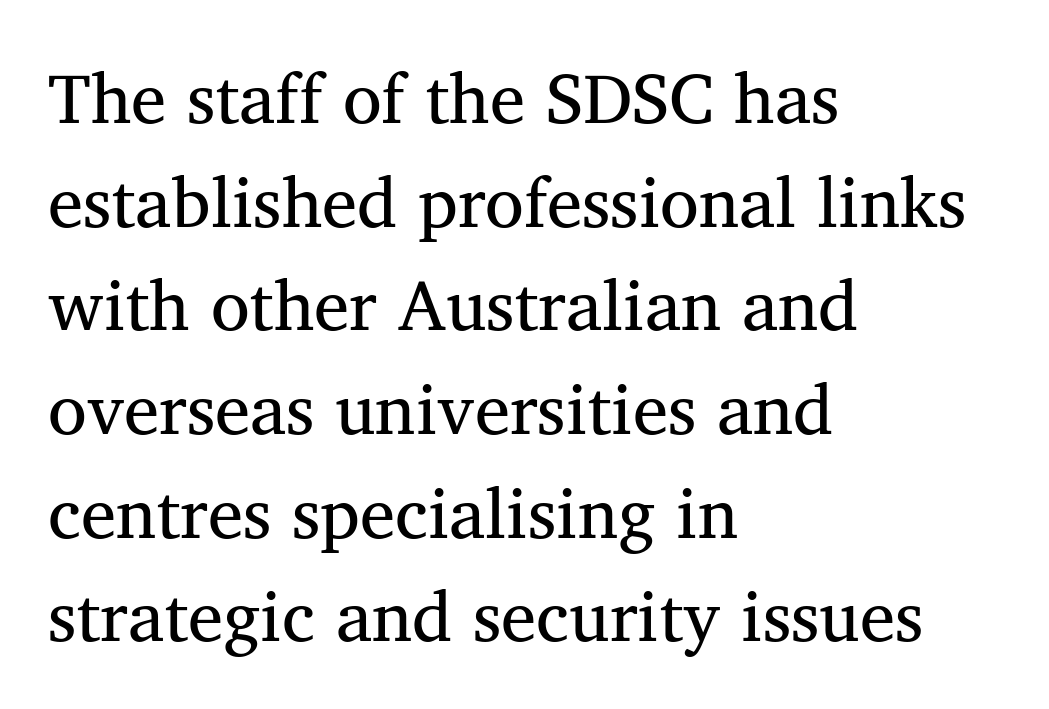
Q: Is the text bold? A: No.
Q: Is the text italic (slanted)? A: No, it is upright.
Q: Is the typeface a serif or a sans-serif typeface? A: Serif.
Q: Is the text underlined? A: No.
Q: How is the paragraph aligned? A: Left-aligned.
Q: Is the spacing between letters normal or unusually wide? A: Normal.
Q: Is the spacing between lines tight, normal or loose? A: Normal.
Q: Width (condensed, normal, or wide)? A: Normal.
Q: Stroke contrast? A: Medium.
Q: x-height? A: Medium.
Q: Monospaced? A: No.
